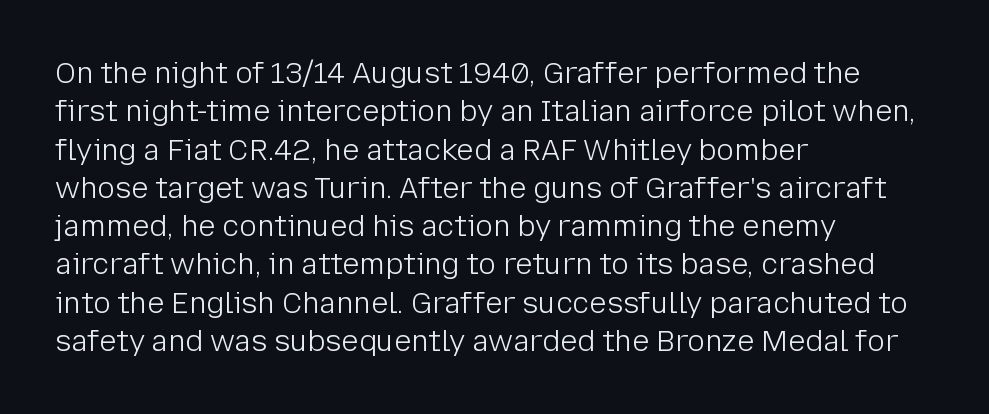
Q: Is the text bold? A: No.
Q: Is the text italic (slanted)? A: No, it is upright.
Q: Is the typeface a serif or a sans-serif typeface? A: Sans-serif.
Q: Is the text underlined? A: No.
Q: How is the paragraph aligned? A: Left-aligned.
Q: Is the spacing between letters normal or unusually wide? A: Normal.
Q: Is the spacing between lines tight, normal or loose? A: Normal.
Q: Width (condensed, normal, or wide)? A: Normal.
Q: Stroke contrast? A: Low.
Q: x-height? A: Medium.
Q: Monospaced? A: No.
